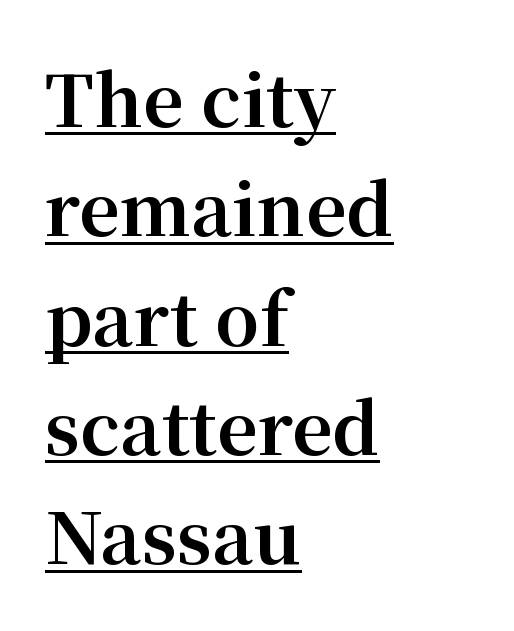
The image shows 71 px bold serif type, upright; set left-aligned, normal line spacing (1.54x), normal letter spacing, underlined; medium stroke contrast and a medium x-height.
